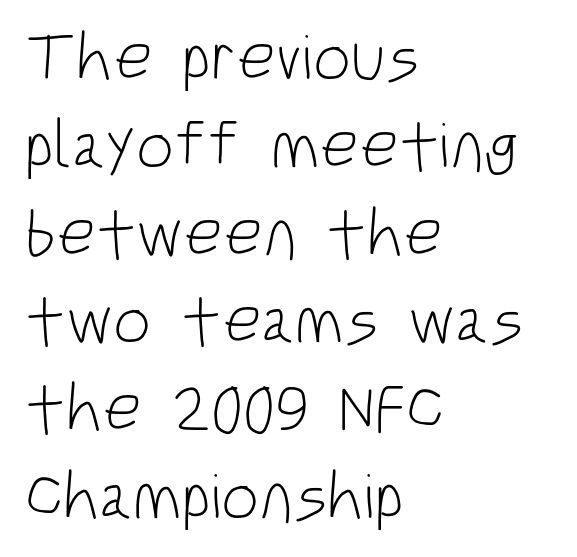
The text block is weighted toward the left margin, trailing off unevenly rightward. This sample has the flowing, uneven cadence of proportional lettering. Check where the strokes stop: nothing finishes them off — pure sans. Designer's note — italics off, roman on. In terms of leading, this rendering sits right in the middle.
